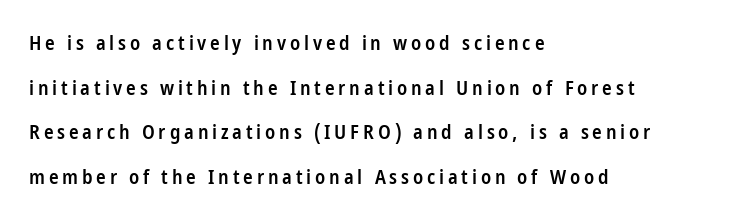
The image shows 20 px text type, upright; set left-aligned, loose line spacing (2.23x), not underlined.
